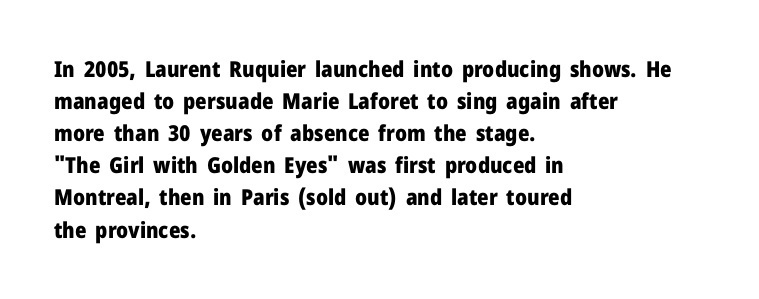
{"italic": "no", "bold": "yes", "underline": "no", "align": "left", "line_spacing": "normal", "line_spacing_ratio": 1.46, "letter_spacing": "normal", "letter_spacing_em": 0.0, "glyph_px": 22}
